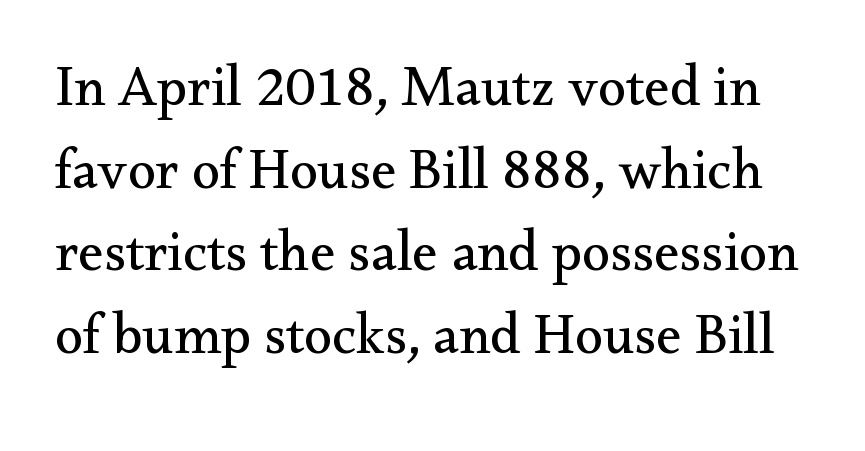
The image shows 57 px regular-weight serif type, upright; set normal line spacing (1.45x), normal letter spacing, not underlined; medium stroke contrast and a small x-height.
